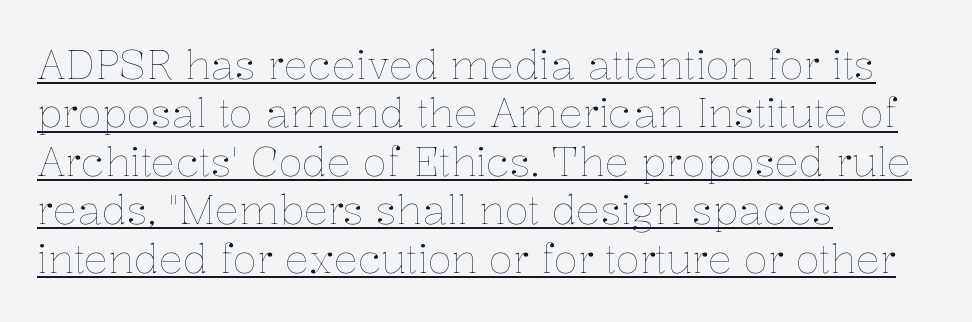
Does the copy run flush right? No — it runs flush left. The lettering stays uniformly vertical, giving the passage a roman look. A baseline rule has been typeset under these characters. Each letter keeps its own natural width here, so spacing adapts to shape.
